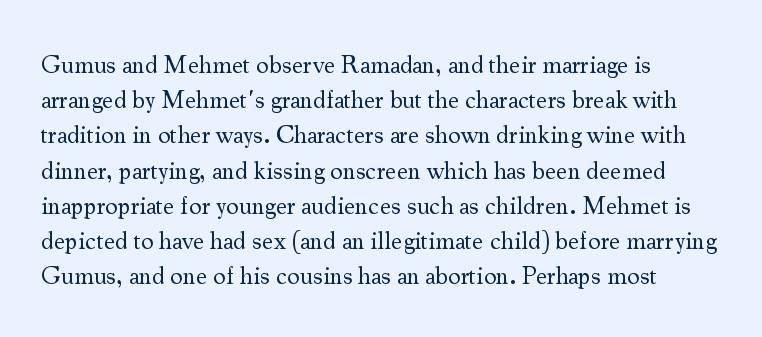
The image shows 25 px text type, upright; set left-aligned, normal line spacing (1.41x), normal letter spacing, not underlined.
